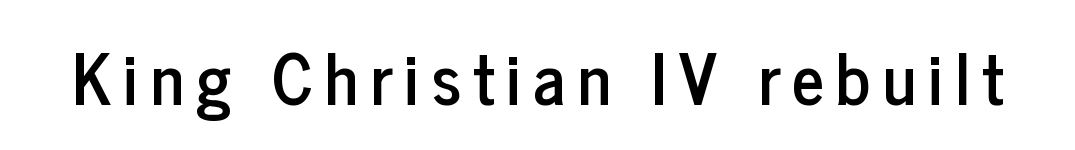
{"serif": "no", "italic": "no", "width": "condensed", "stroke_contrast": "low", "x_height": "medium", "monospaced": "no", "underline": "no", "glyph_px": 70}
